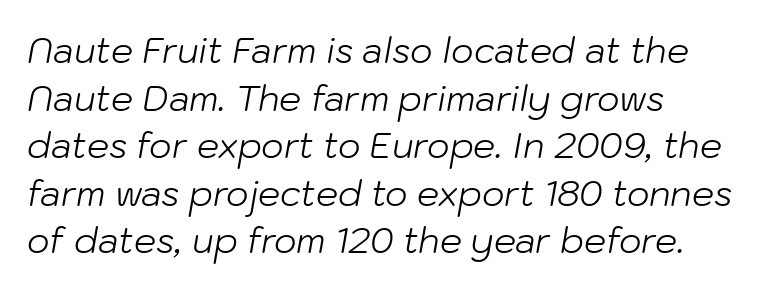
Line starts are locked; line ends wander. The rows are spaced the way most documents space them. No heavy texture on the line: the type isn't bold. An italicized treatment has been applied to the whole sample. Rule under the text: the space is simply empty.
